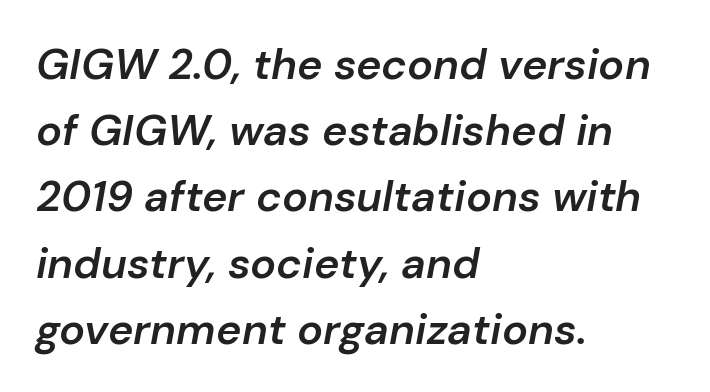
The image shows 43 px semibold type, italic (leaning right); set left-aligned, normal line spacing (1.54x), normal letter spacing, not underlined; low stroke contrast and a medium x-height.
